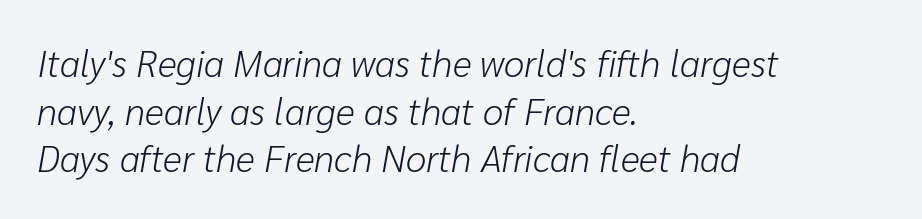
{"italic": "yes", "lean": "right", "slant_degrees": 10, "bold": "no", "weight": "light", "width": "normal", "stroke_contrast": "low", "x_height": "medium", "monospaced": "no", "underline": "no", "align": "left", "line_spacing": "normal", "line_spacing_ratio": 1.29, "letter_spacing": "normal", "letter_spacing_em": 0.0, "glyph_px": 37}
